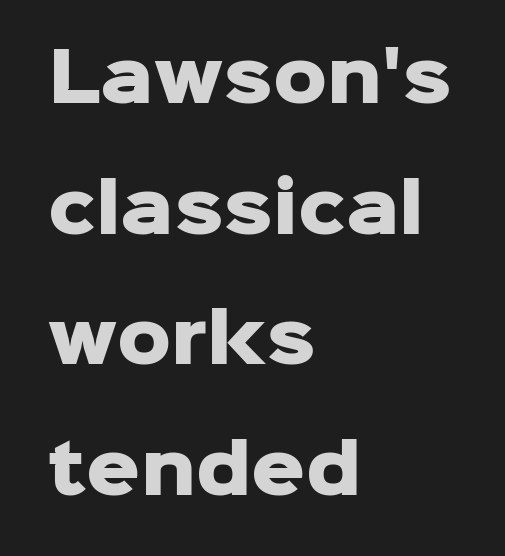
Q: Is the text bold? A: Yes.
Q: Is the text italic (slanted)? A: No, it is upright.
Q: Is the typeface a serif or a sans-serif typeface? A: Sans-serif.
Q: Is the text underlined? A: No.
Q: How is the paragraph aligned? A: Left-aligned.
Q: Is the spacing between letters normal or unusually wide? A: Normal.
Q: Is the spacing between lines tight, normal or loose? A: Loose.
Q: Width (condensed, normal, or wide)? A: Normal.
Q: Stroke contrast? A: Low.
Q: x-height? A: Medium.
Q: Monospaced? A: No.
